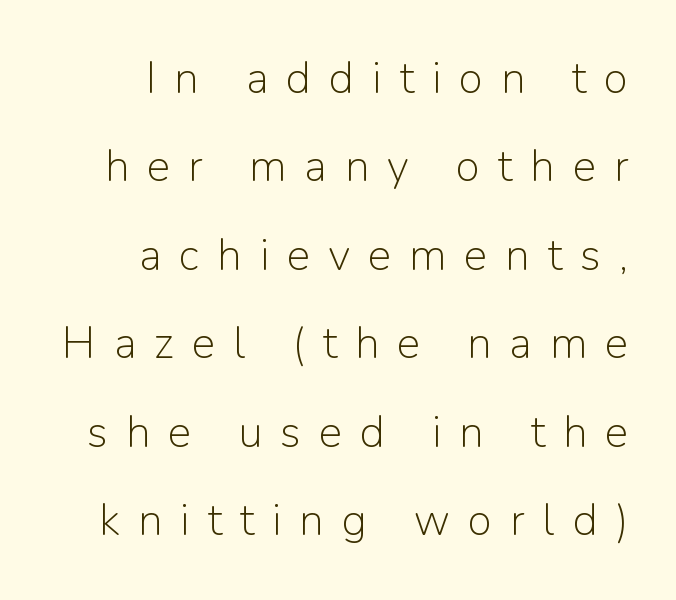
The image shows 44 px light sans-serif type, upright; set right-aligned, loose line spacing (2.01x), unusually wide letter spacing (+0.41 em), not underlined; low stroke contrast and a medium x-height.
